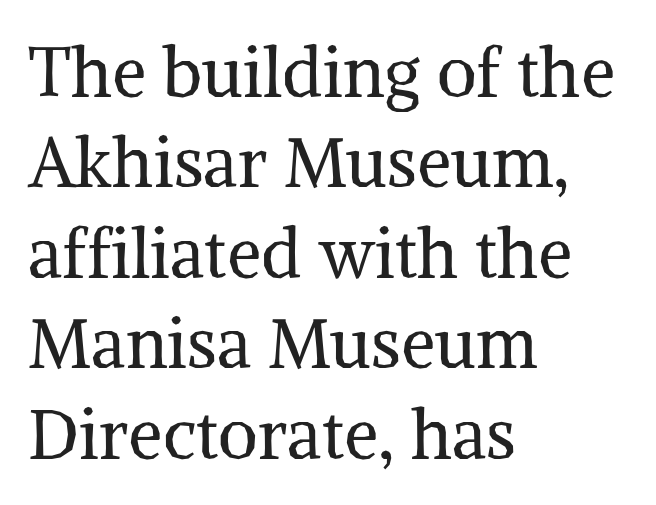
This reads as an unemphasized weight, regular at the heaviest. This rendering employs a face with finishing strokes, i.e., a serif. The passage shown has conventional tracking throughout. The passage shown is typed in a proportional face where columns would drift. Letters rest on an invisible, unmarked baseline.
